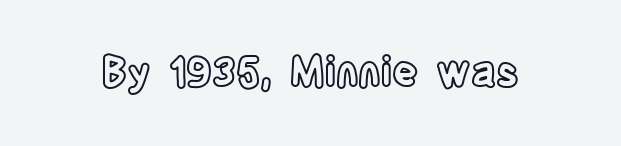
The image shows 40 px condensed type, upright; set normal letter spacing, not underlined; a large x-height.
